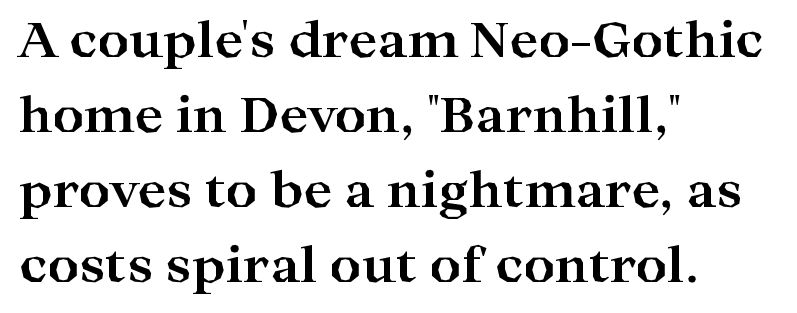
{"serif": "yes", "italic": "no", "bold": "yes", "weight": "bold", "width": "wide", "stroke_contrast": "high", "x_height": "medium", "monospaced": "no", "underline": "no", "align": "left", "line_spacing": "normal", "line_spacing_ratio": 1.53, "letter_spacing": "normal", "letter_spacing_em": 0.0, "glyph_px": 49}
